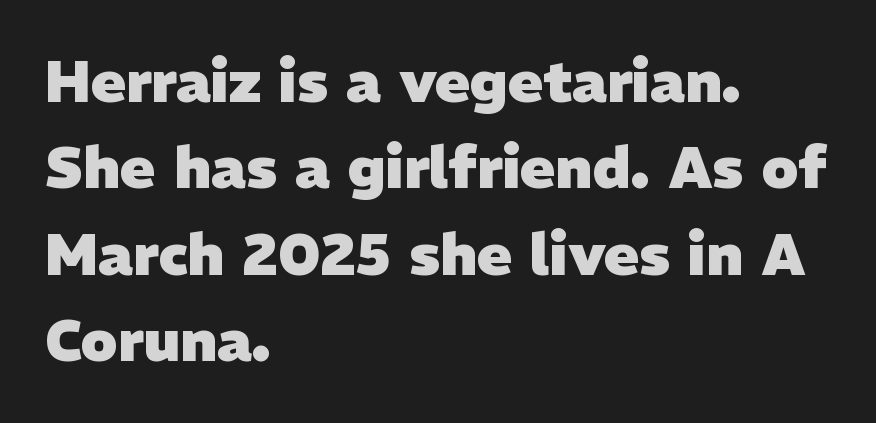
The image shows 58 px heavy sans-serif type; set left-aligned, normal line spacing (1.49x), normal letter spacing, not underlined; low stroke contrast and a medium x-height.
